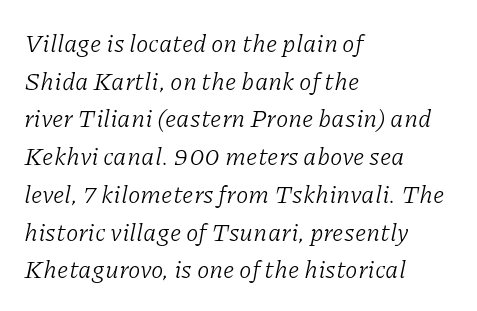
Q: Is the text bold? A: No.
Q: Is the text italic (slanted)? A: Yes, it leans right by about 11 degrees.
Q: Is the text underlined? A: No.
Q: How is the paragraph aligned? A: Left-aligned.
Q: Is the spacing between letters normal or unusually wide? A: Normal.
Q: Is the spacing between lines tight, normal or loose? A: Normal.
